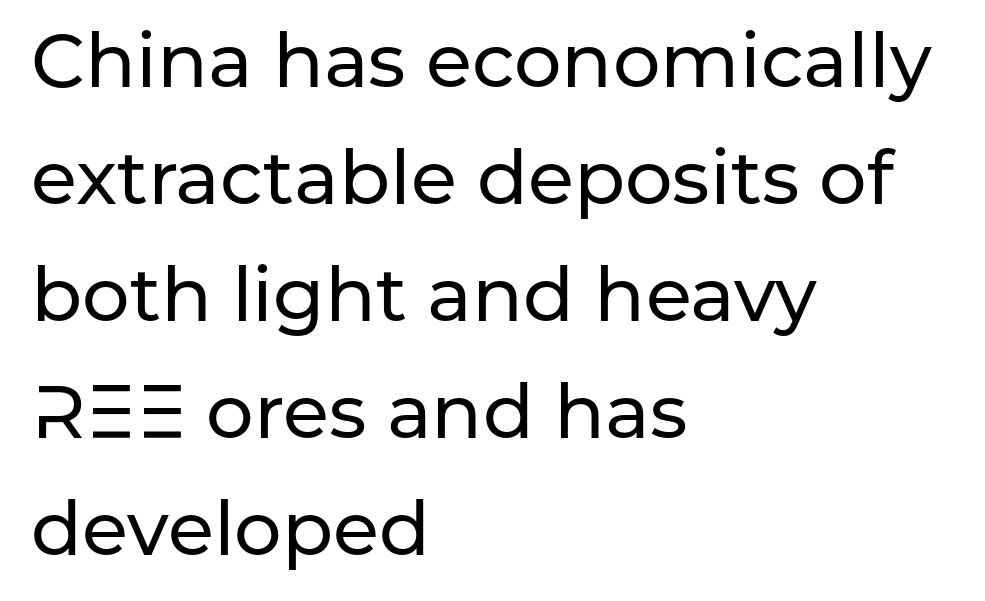
The image shows 75 px sans-serif type, upright; set left-aligned, normal line spacing (1.56x), normal letter spacing, not underlined; low stroke contrast and a medium x-height.
